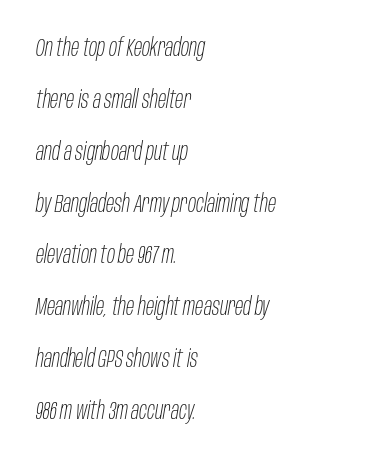
The words here are not underlined. The specimen reads as italic at a glance. Which margin do the lines hug? The left one — the right edge is uneven. Glyph-to-glyph distance matches everyday printed text. A typesetter would call this leading open, well beyond the default.
